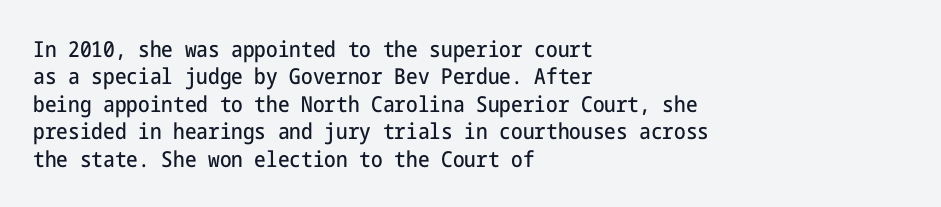
Q: Is the text italic (slanted)? A: No, it is upright.
Q: Is the text underlined? A: No.
Q: How is the paragraph aligned? A: Left-aligned.
Q: Is the spacing between letters normal or unusually wide? A: Normal.
Q: Is the spacing between lines tight, normal or loose? A: Normal.
